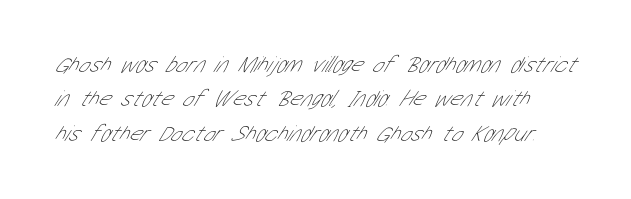
Here the glyphs are tracked normally, forming tight word shapes. Each new line begins a customary step beneath the previous one. The strokes carry an ordinary text weight at most. A bare baseline throughout the passage.
